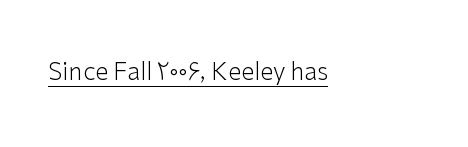
The image shows 24 px text type, upright; set normal letter spacing, underlined.
